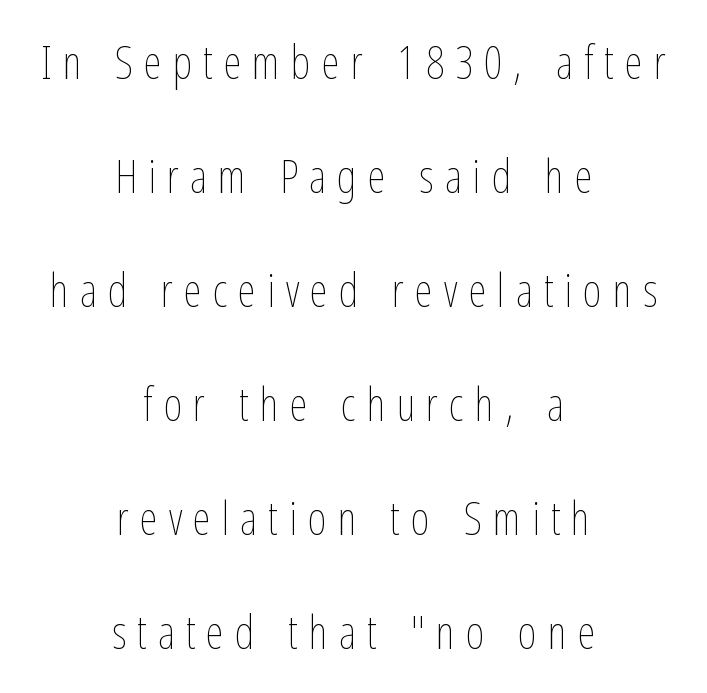
{"italic": "no", "bold": "no", "weight": "thin", "width": "condensed", "stroke_contrast": "low", "x_height": "medium", "monospaced": "no", "underline": "no", "align": "center", "line_spacing": "loose", "line_spacing_ratio": 2.48, "letter_spacing": "wide", "letter_spacing_em": 0.24, "glyph_px": 46}
